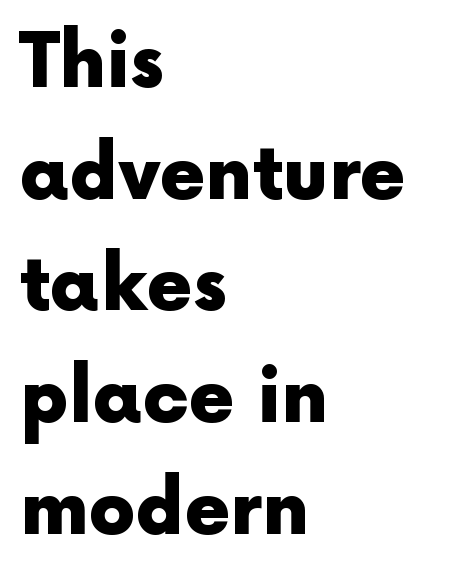
The image shows 74 px heavy sans-serif type, upright; set left-aligned, normal line spacing (1.51x), normal letter spacing, not underlined; a medium x-height.
